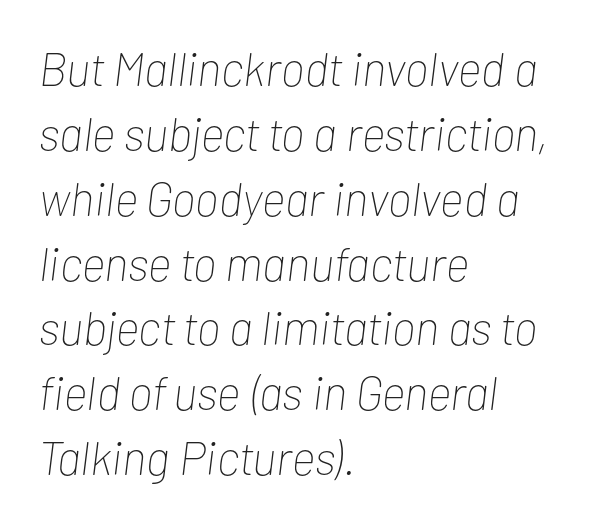
{"italic": "yes", "lean": "right", "slant_degrees": 7, "bold": "no", "weight": "thin", "width": "condensed", "stroke_contrast": "low", "x_height": "medium", "monospaced": "no", "underline": "no", "align": "left", "line_spacing": "normal", "line_spacing_ratio": 1.38, "letter_spacing": "normal", "letter_spacing_em": 0.0, "glyph_px": 47}
